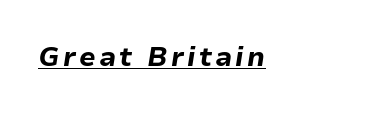
The glyphs have the mass of a bold cut. Notice how a bar underscores the lettering throughout. A typesetter would mark this as italic.
